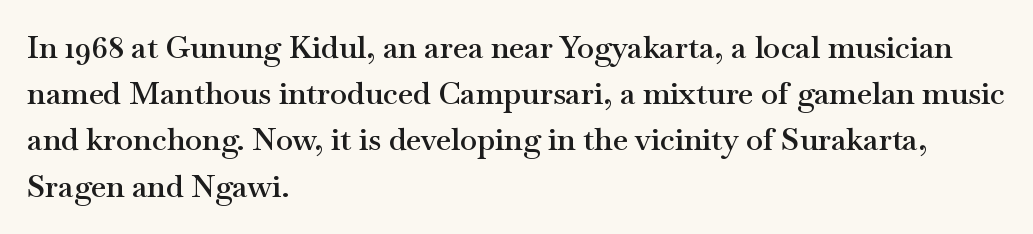
The image shows 31 px semibold, wide serif type, upright; set left-aligned, normal line spacing (1.49x), normal letter spacing, not underlined; medium stroke contrast and a small x-height.
